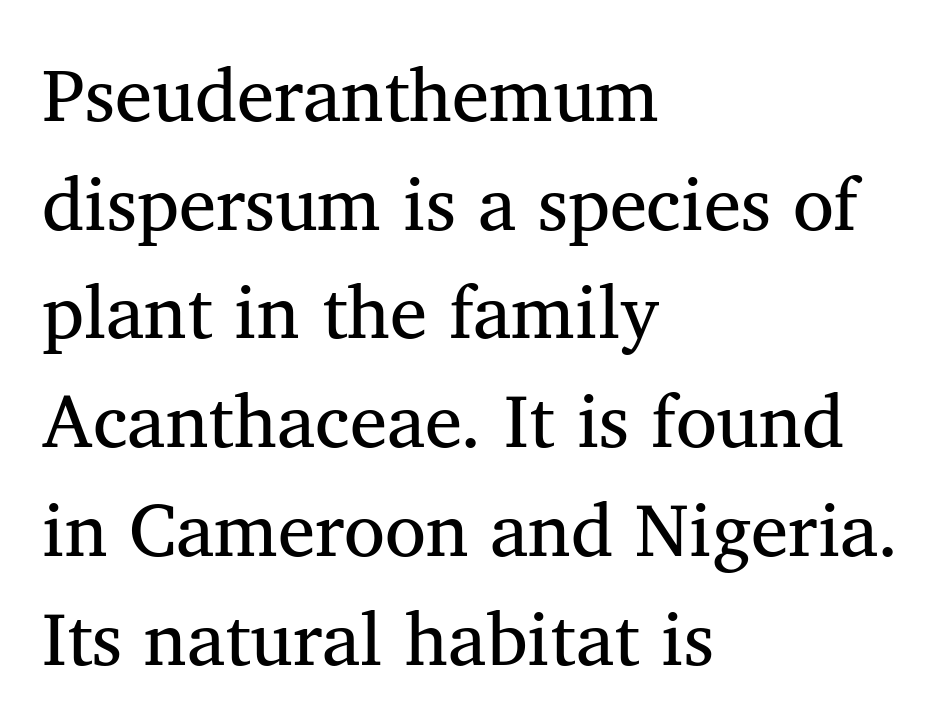
{"serif": "yes", "italic": "no", "bold": "no", "weight": "regular", "width": "normal", "stroke_contrast": "medium", "x_height": "medium", "monospaced": "no", "underline": "no", "align": "left", "line_spacing": "normal", "line_spacing_ratio": 1.45, "letter_spacing": "normal", "letter_spacing_em": 0.0, "glyph_px": 75}
